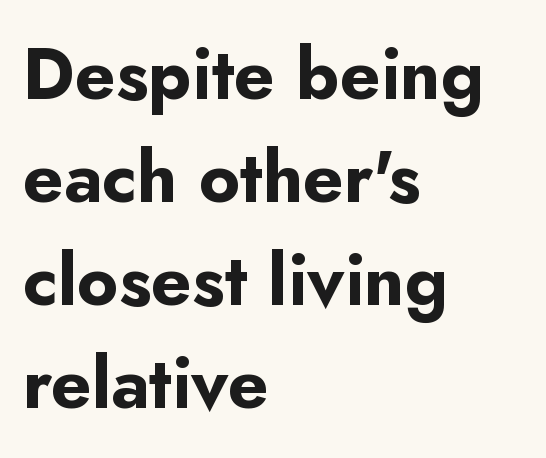
The image shows 71 px bold sans-serif type, upright; set left-aligned, normal line spacing (1.45x), normal letter spacing, not underlined; low stroke contrast and a small x-height.
